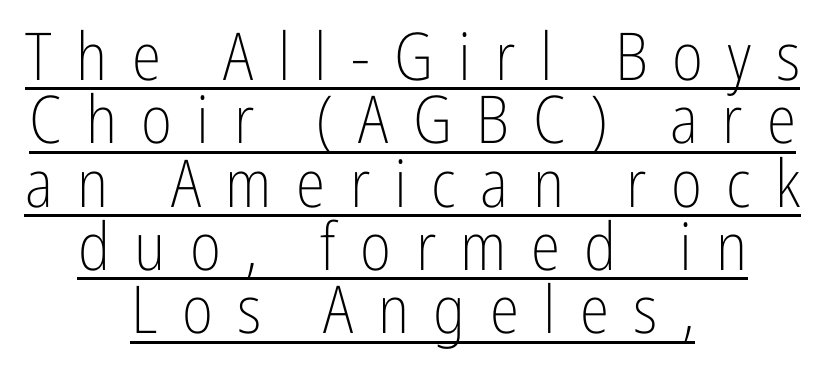
A typesetter would label this face a sans. Every stem runs plumb, perpendicular to the baseline. Like a heading marked for emphasis, these lines bear an underscore. A typesetter would call this leading minimal, almost set solid. Ink coverage per letter is moderate at most. Between one letter and the next there's a generous, obvious gap.
